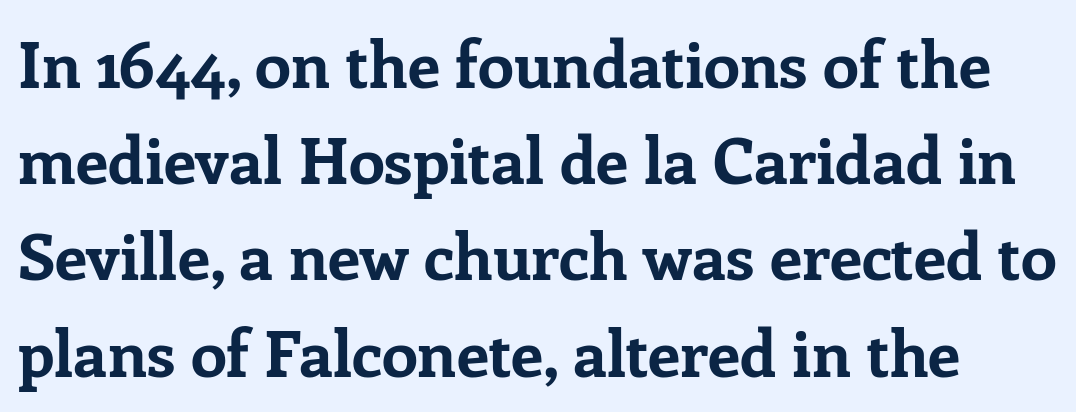
Q: Is the text bold? A: Yes.
Q: Is the text italic (slanted)? A: No, it is upright.
Q: Is the typeface a serif or a sans-serif typeface? A: Serif.
Q: Is the text underlined? A: No.
Q: Is the spacing between letters normal or unusually wide? A: Normal.
Q: Is the spacing between lines tight, normal or loose? A: Normal.
Q: Width (condensed, normal, or wide)? A: Normal.
Q: Stroke contrast? A: Low.
Q: x-height? A: Medium.
Q: Monospaced? A: No.
